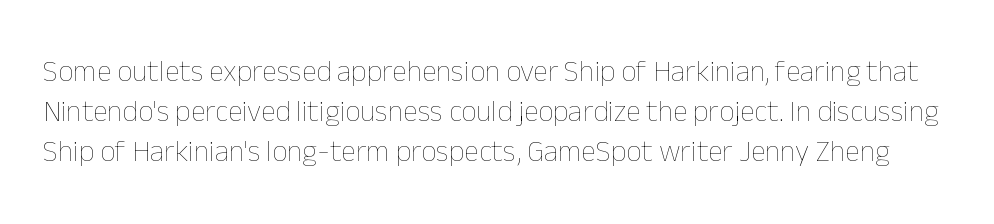
{"italic": "no", "bold": "no", "weight": "thin", "width": "normal", "stroke_contrast": "low", "x_height": "medium", "monospaced": "no", "underline": "no", "line_spacing": "normal", "line_spacing_ratio": 1.34, "letter_spacing": "normal", "letter_spacing_em": 0.0, "glyph_px": 30}
